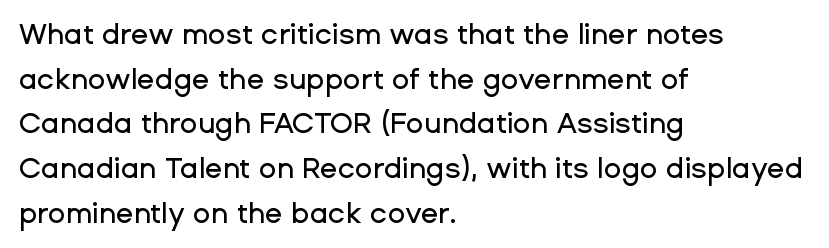
Nope, no serifs anywhere on these letters. You can tell it's not italic because the verticals are truly vertical. What's the leading like? Ordinary, nothing unusual. All the whitespace from short lines collects on the right. Tracking value appears to be zero — textbook default spacing.
